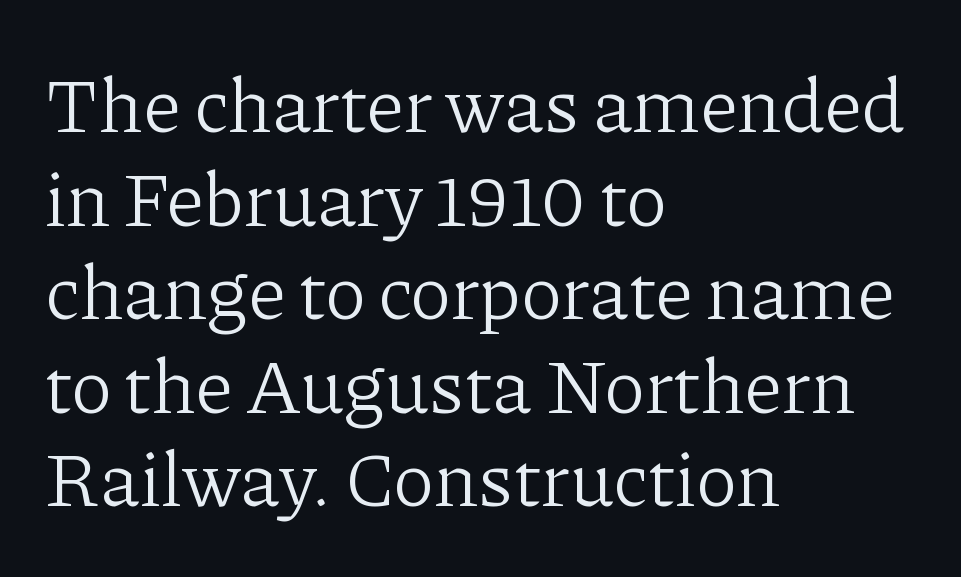
{"serif": "yes", "italic": "no", "bold": "no", "weight": "light", "width": "normal", "stroke_contrast": "low", "x_height": "medium", "monospaced": "no", "underline": "no", "align": "left", "line_spacing_ratio": 1.2, "letter_spacing": "normal", "letter_spacing_em": 0.0, "glyph_px": 78}
